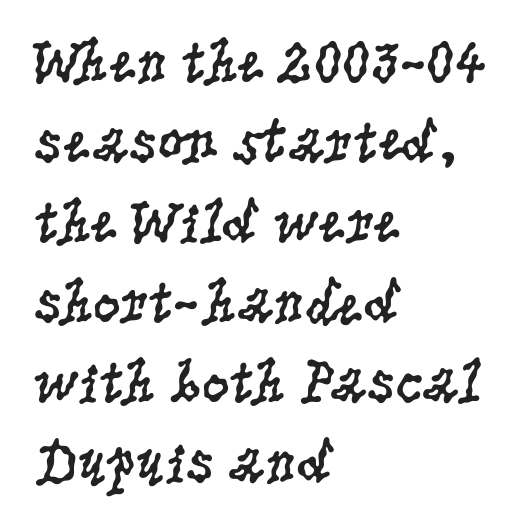
The image shows 61 px regular-weight, condensed serif type; set left-aligned, normal line spacing (1.31x), normal letter spacing, not underlined; low stroke contrast and a large x-height.
